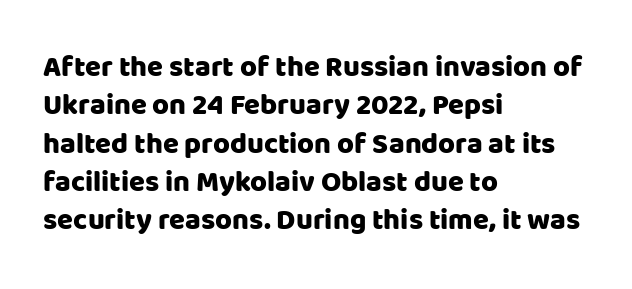
Q: Is the text italic (slanted)? A: No, it is upright.
Q: Is the typeface a serif or a sans-serif typeface? A: Sans-serif.
Q: Is the text underlined? A: No.
Q: How is the paragraph aligned? A: Left-aligned.
Q: Is the spacing between letters normal or unusually wide? A: Normal.
Q: Is the spacing between lines tight, normal or loose? A: Normal.
Q: Width (condensed, normal, or wide)? A: Normal.
Q: Stroke contrast? A: Low.
Q: x-height? A: Large.
Q: Monospaced? A: No.
